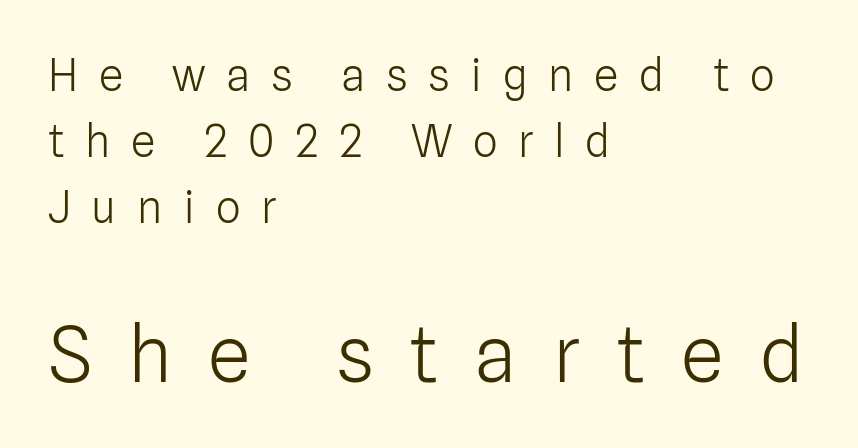
{"serif": "no", "italic": "no", "bold": "no", "weight": "light", "width": "normal", "stroke_contrast": "low", "x_height": "medium", "monospaced": "no", "underline": "no", "align": "left", "line_spacing": "normal", "line_spacing_ratio": 1.5, "letter_spacing": "wide", "letter_spacing_em": 0.47, "larger_block": "second", "size_ratio": 1.75, "glyph_px": 77}
